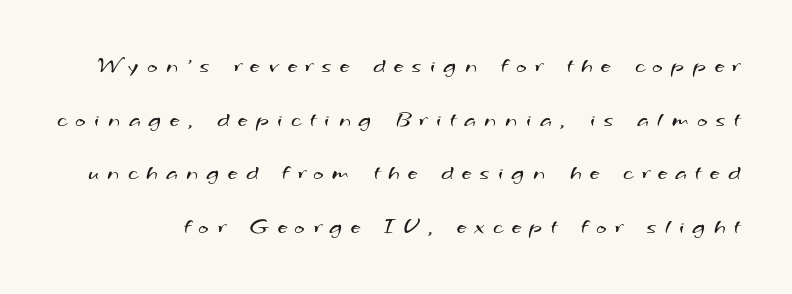
The image shows 22 px text type; set loose line spacing (2.44x), unusually wide letter spacing (+0.39 em), not underlined.
